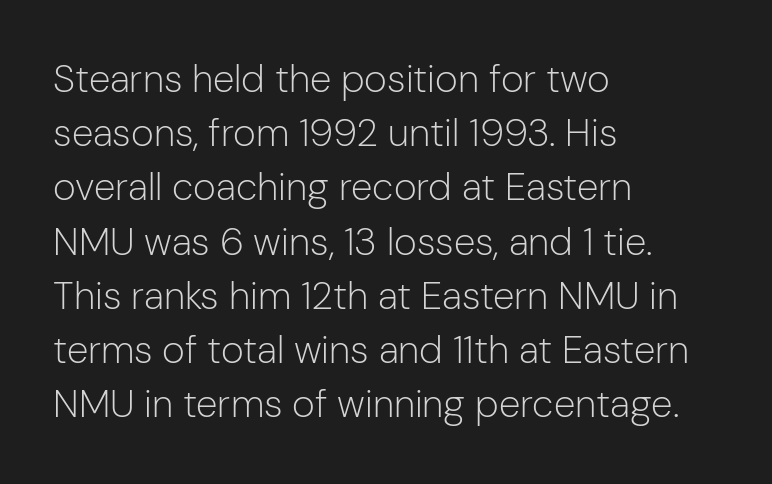
{"serif": "no", "italic": "no", "bold": "no", "weight": "light", "width": "normal", "stroke_contrast": "low", "x_height": "medium", "monospaced": "no", "underline": "no", "align": "left", "line_spacing": "normal", "line_spacing_ratio": 1.39, "letter_spacing": "normal", "letter_spacing_em": 0.0, "glyph_px": 39}
